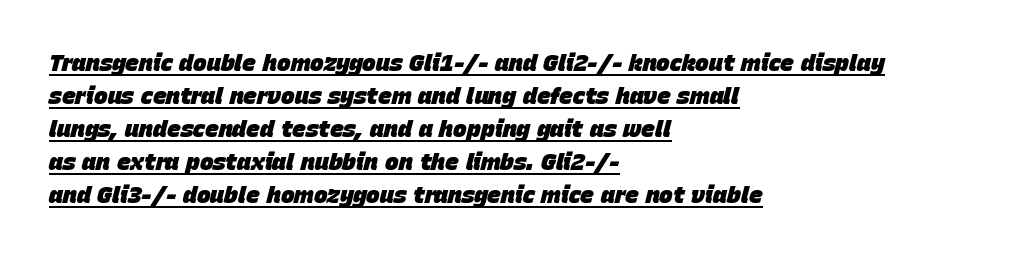
The image shows 23 px bold type, italic (leaning right); set left-aligned, normal line spacing (1.43x), normal letter spacing, underlined.
